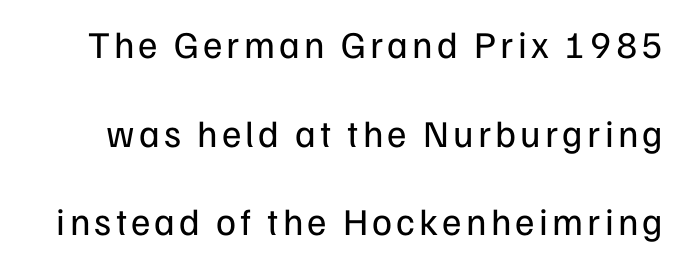
The image shows 38 px regular-weight sans-serif type, upright; set loose line spacing (2.33x), not underlined; low stroke contrast and a medium x-height.
